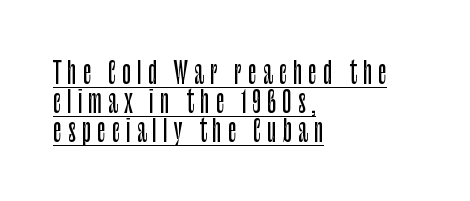
Q: Is the text italic (slanted)? A: No, it is upright.
Q: Is the typeface a serif or a sans-serif typeface? A: Sans-serif.
Q: Is the text underlined? A: Yes.
Q: How is the paragraph aligned? A: Left-aligned.
Q: Is the spacing between letters normal or unusually wide? A: Unusually wide.
Q: Is the spacing between lines tight, normal or loose? A: Tight.
Q: Width (condensed, normal, or wide)? A: Condensed.
Q: Stroke contrast? A: Low.
Q: x-height? A: Large.
Q: Monospaced? A: No.
